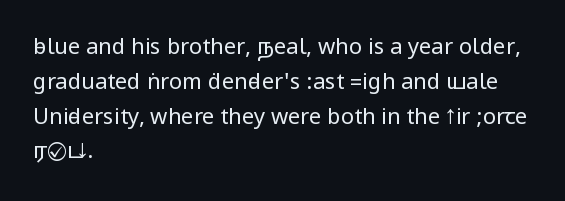
All the whitespace from short lines collects on the right. No extra tracking has been applied to these lines. Characters remain perfectly vertical along every line. The space beneath each line is pristine and unruled. Vertical stems look standard width or narrower in stroke.
